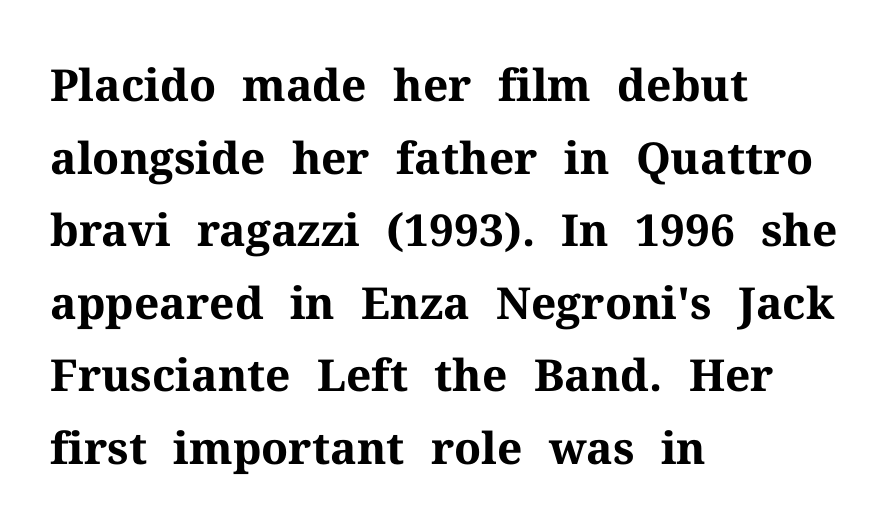
The image shows 44 px bold serif type, upright; set left-aligned, normal line spacing (1.65x), normal letter spacing, not underlined; medium stroke contrast and a medium x-height.
